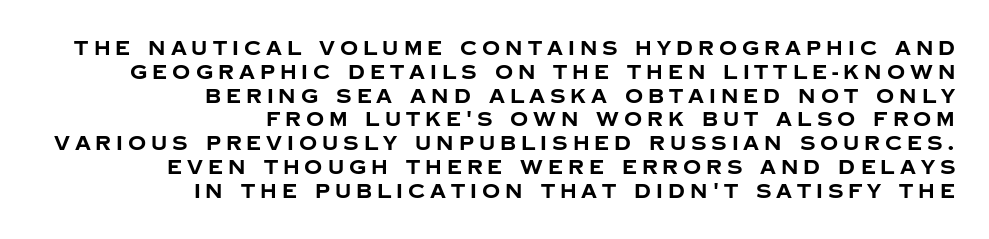
{"italic": "no", "bold": "yes", "underline": "no", "align": "right", "line_spacing_ratio": 1.19, "letter_spacing": "wide", "letter_spacing_em": 0.25, "glyph_px": 20}
